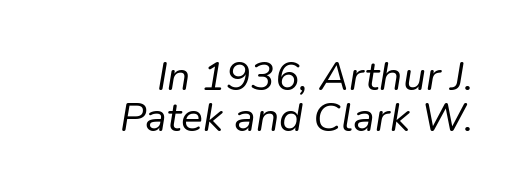
{"italic": "yes", "lean": "right", "slant_degrees": 9, "bold": "no", "weight": "regular", "width": "normal", "stroke_contrast": "low", "x_height": "medium", "monospaced": "no", "underline": "no", "align": "right", "line_spacing": "tight", "line_spacing_ratio": 1.01, "letter_spacing": "normal", "letter_spacing_em": 0.0, "glyph_px": 41}
